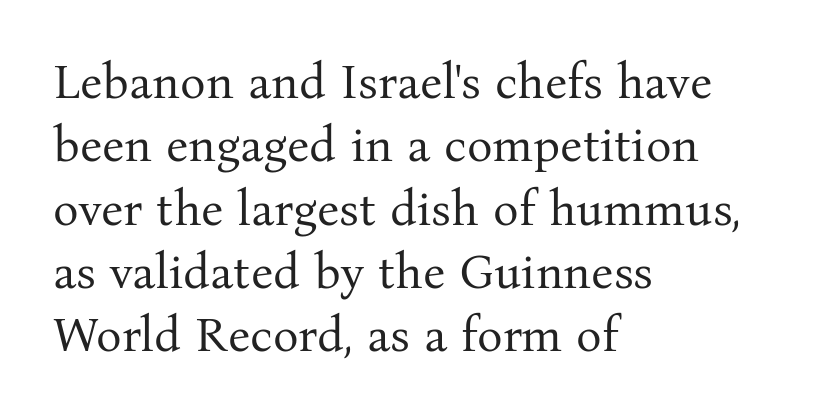
The image shows 48 px regular-weight serif type, upright; set left-aligned, normal line spacing (1.32x), normal letter spacing, not underlined; medium stroke contrast and a medium x-height.
